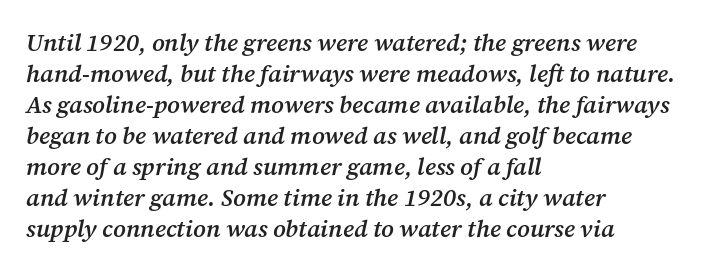
Observe the lean: these are italic letterforms. The passage shown is semibold, sitting just below true bold. Bare-footed words on every line. The type is set solid horizontally, with unmodified tracking. Left-aligned paragraph, ragged on the right.
